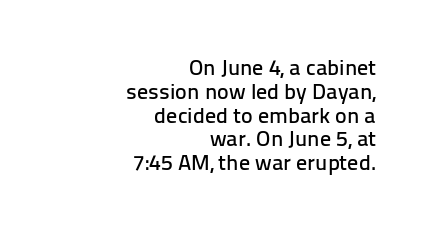
Q: Is the text italic (slanted)? A: No, it is upright.
Q: Is the text underlined? A: No.
Q: How is the paragraph aligned? A: Right-aligned.
Q: Is the spacing between letters normal or unusually wide? A: Normal.
Q: Is the spacing between lines tight, normal or loose? A: Tight.
